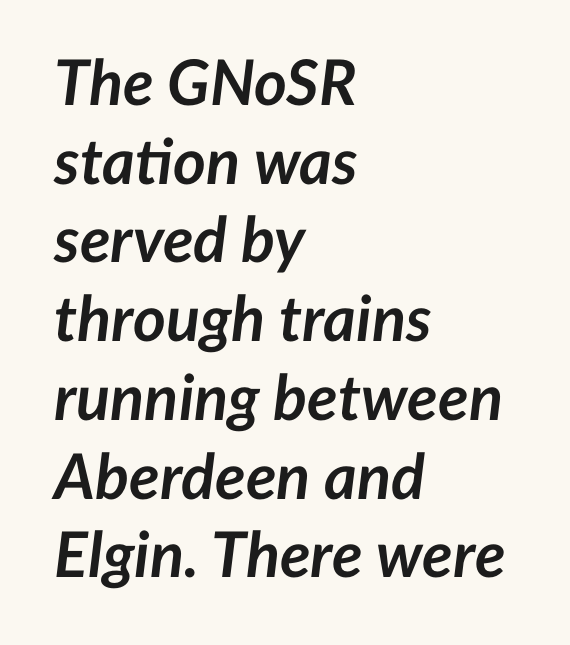
The image shows 63 px semibold type, italic (leaning right); set left-aligned, normal line spacing (1.25x), normal letter spacing, not underlined; low stroke contrast and a medium x-height.
